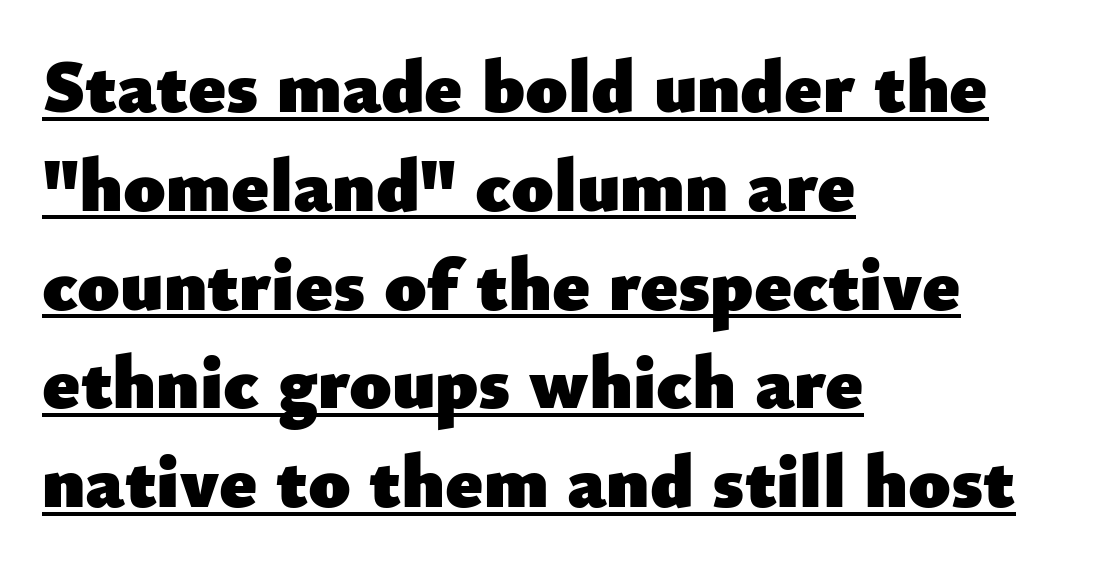
This is underlined copy, the kind a proofreader might mark for attention. Look at the tracking — it's just the regular setting, nothing added. Here the designer chose a conventional face with non-uniform glyph widths. Does the leading feel generous? No, just average. Does the lettering tilt? It doesn't — this is upright. In terms of letterform style, serifs are entirely absent.
